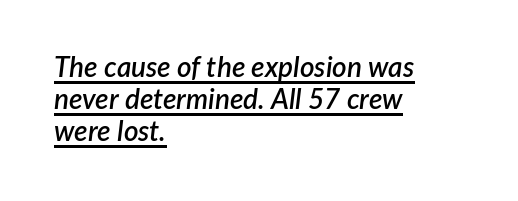
The specimen reads as italic at a glance. Vertically, the passage feels compressed, each row crowding the next. This is underlined copy, the kind a proofreader might mark for attention. These lines are rendered in a variable-pitch font. Compared with a centered layout, this one pins lines to the left instead. Each glyph is drawn with semibold strokes, heavier than normal yet not fully bold.
